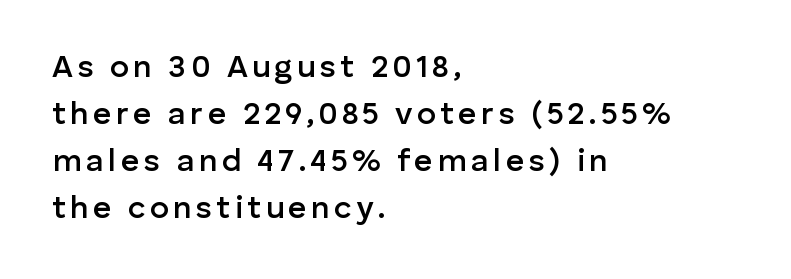
{"serif": "no", "italic": "no", "bold": "semi", "weight": "semibold", "width": "normal", "stroke_contrast": "low", "x_height": "medium", "monospaced": "no", "underline": "no", "align": "left", "line_spacing": "normal", "line_spacing_ratio": 1.47, "glyph_px": 32}
